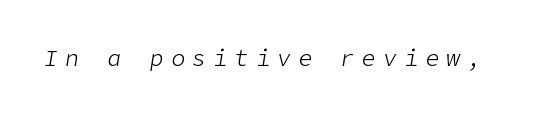
Q: Is the text bold? A: No.
Q: Is the text italic (slanted)? A: Yes, it leans right by about 9 degrees.
Q: Is the text underlined? A: No.
Q: Is the spacing between letters normal or unusually wide? A: Unusually wide.
